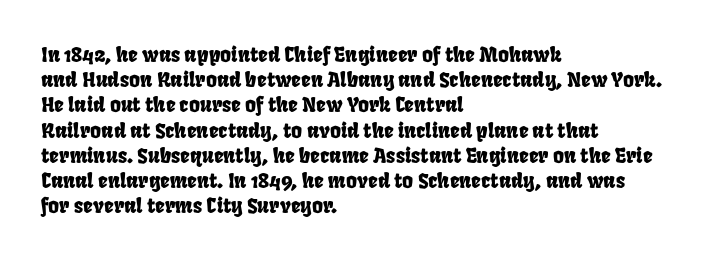
The setting favours the left margin, as ordinary paragraphs usually do. Honestly, the letter spacing is just normal — you wouldn't notice it. The words here are not underlined.
